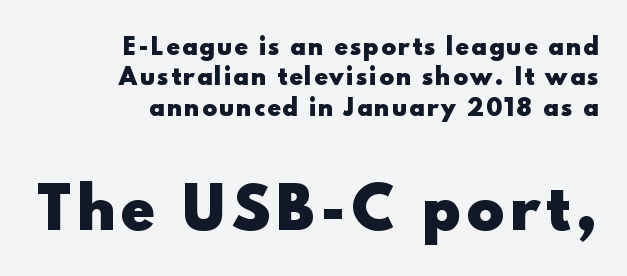
The image shows 56 px heavy sans-serif type, upright; set right-aligned, normal line spacing (1.38x), not underlined; the second (bottom) block is 2.55x larger; a small x-height.
